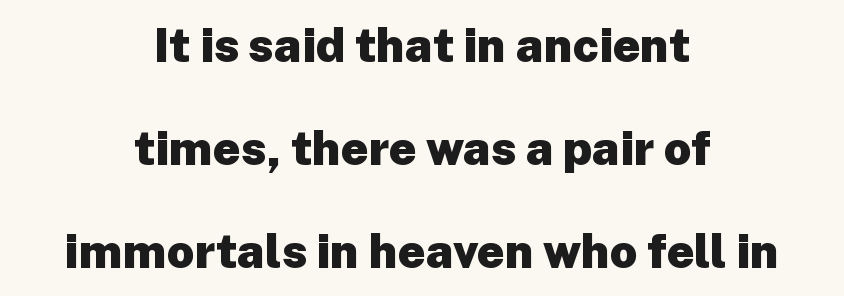
{"serif": "no", "italic": "no", "bold": "yes", "weight": "heavy", "width": "normal", "stroke_contrast": "low", "x_height": "medium", "monospaced": "no", "underline": "no", "align": "center", "line_spacing": "loose", "line_spacing_ratio": 2.15, "letter_spacing": "normal", "letter_spacing_em": 0.0, "glyph_px": 48}
